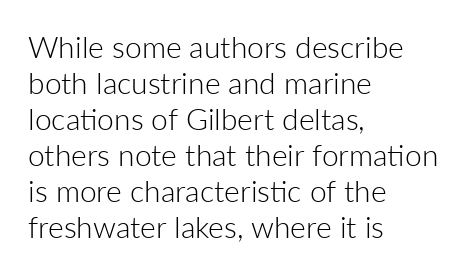
{"serif": "no", "italic": "no", "bold": "no", "weight": "light", "width": "normal", "stroke_contrast": "low", "x_height": "medium", "monospaced": "no", "underline": "no", "align": "left", "line_spacing_ratio": 1.2, "letter_spacing": "normal", "letter_spacing_em": 0.0, "glyph_px": 30}
